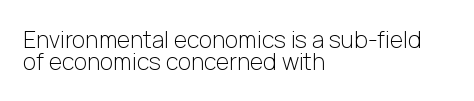
The lines are quadded left. The foot of each line stays bare and open. The axis of the letterforms is exactly vertical. This block would grow much taller if given ordinary leading; it's compressed now. Is the type heavy? It reads as light-to-regular instead.
